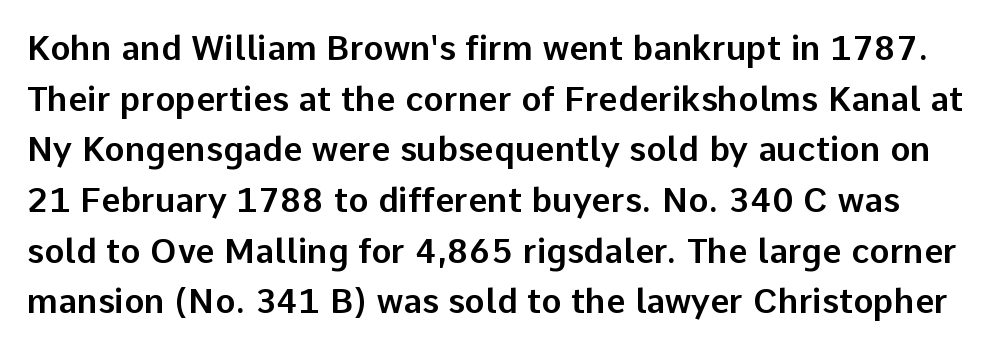
{"serif": "no", "italic": "no", "width": "normal", "stroke_contrast": "low", "x_height": "medium", "monospaced": "no", "underline": "no", "line_spacing": "normal", "line_spacing_ratio": 1.49, "letter_spacing": "normal", "letter_spacing_em": 0.0, "glyph_px": 34}
